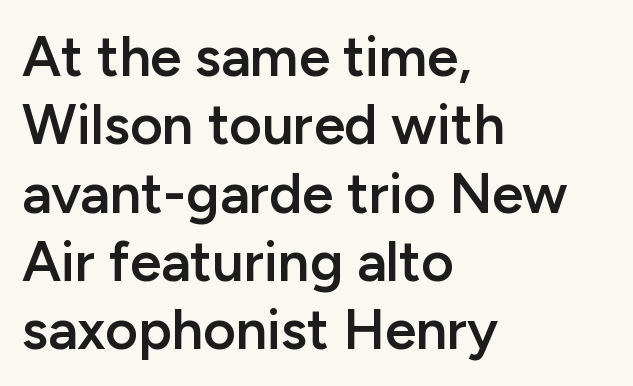
Teacher's note: observe the even left margin — that is flush-left alignment. The passage shown is typeset with a sans-serif family. Look at the stroke-to-counter ratio: somewhat heavy, a semibold. Here the glyphs are tracked normally, forming tight word shapes.
